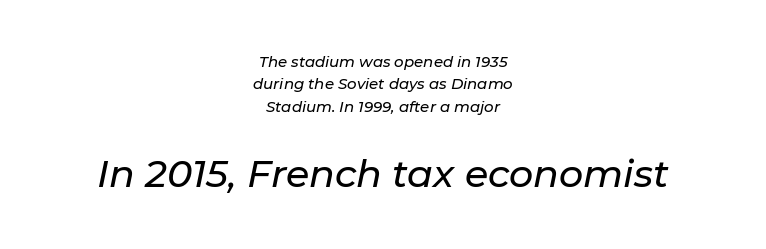
{"italic": "yes", "lean": "right", "slant_degrees": 11, "width": "normal", "stroke_contrast": "low", "x_height": "medium", "monospaced": "no", "underline": "no", "align": "center", "line_spacing": "normal", "line_spacing_ratio": 1.5, "letter_spacing": "normal", "letter_spacing_em": 0.0, "larger_block": "second", "size_ratio": 2.53, "glyph_px": 38}
